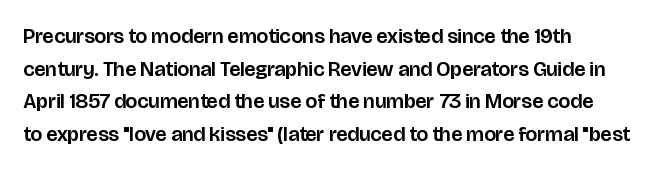
{"italic": "no", "underline": "no", "align": "left", "line_spacing": "normal", "line_spacing_ratio": 1.55, "letter_spacing": "normal", "letter_spacing_em": 0.0, "glyph_px": 21}
